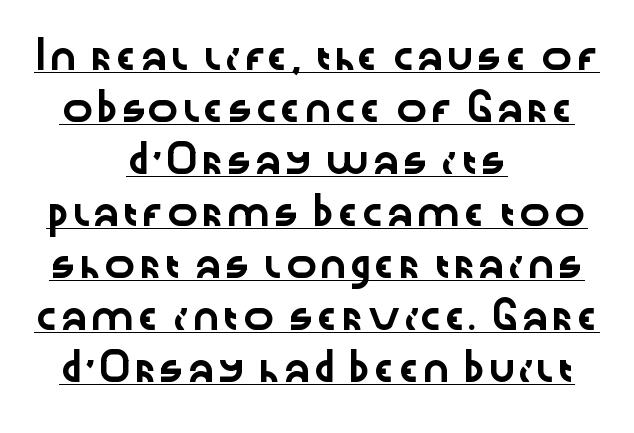
Q: Is the text italic (slanted)? A: No, it is upright.
Q: Is the text underlined? A: Yes.
Q: How is the paragraph aligned? A: Centered.
Q: Is the spacing between letters normal or unusually wide? A: Normal.
Q: Is the spacing between lines tight, normal or loose? A: Loose.
